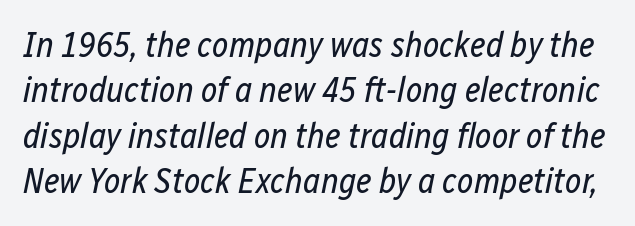
Is this a heavy cut? Hardly; it is regular or lighter. Do the characters align in a grid? No, the font is proportional. Regular leading. Default kerning and tracking; the words read as compact shapes.
